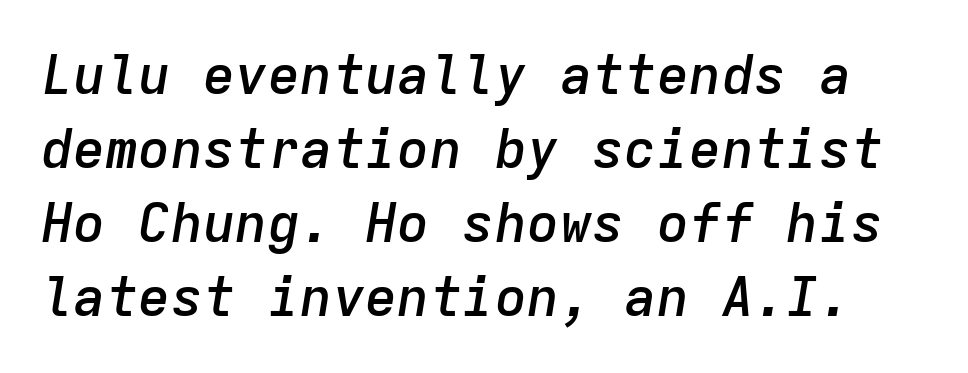
{"italic": "yes", "lean": "right", "slant_degrees": 9, "bold": "semi", "weight": "semibold", "width": "normal", "stroke_contrast": "low", "x_height": "medium", "monospaced": "yes", "underline": "no", "line_spacing": "normal", "line_spacing_ratio": 1.37, "letter_spacing": "normal", "letter_spacing_em": 0.0, "glyph_px": 54}
